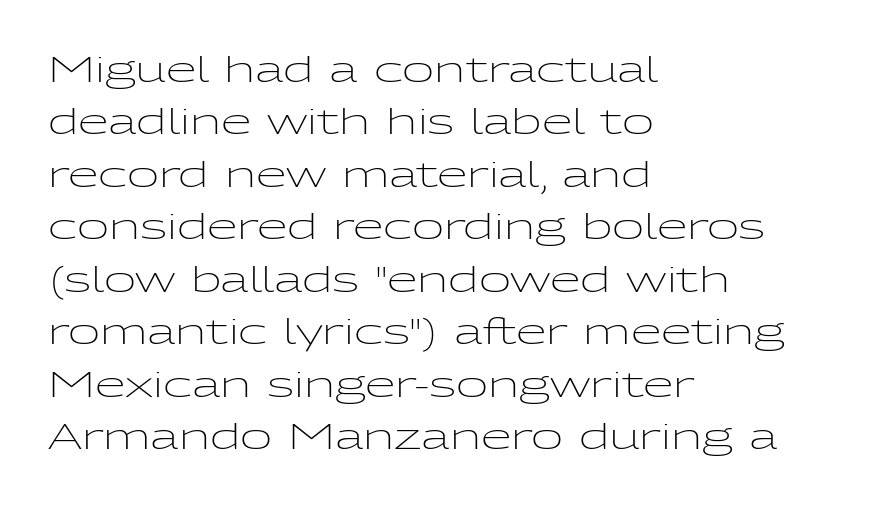
Q: Is the text bold? A: No.
Q: Is the text italic (slanted)? A: No, it is upright.
Q: Is the typeface a serif or a sans-serif typeface? A: Sans-serif.
Q: Is the text underlined? A: No.
Q: How is the paragraph aligned? A: Left-aligned.
Q: Is the spacing between letters normal or unusually wide? A: Normal.
Q: Is the spacing between lines tight, normal or loose? A: Normal.
Q: Width (condensed, normal, or wide)? A: Wide.
Q: Stroke contrast? A: Low.
Q: x-height? A: Medium.
Q: Monospaced? A: No.
